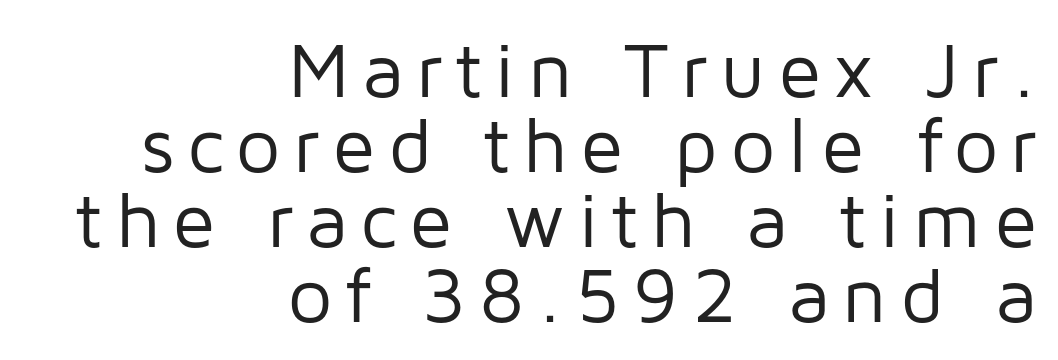
{"serif": "no", "italic": "no", "bold": "no", "weight": "regular", "width": "normal", "stroke_contrast": "low", "x_height": "medium", "monospaced": "no", "underline": "no", "align": "right", "line_spacing": "tight", "line_spacing_ratio": 0.96, "glyph_px": 78}
